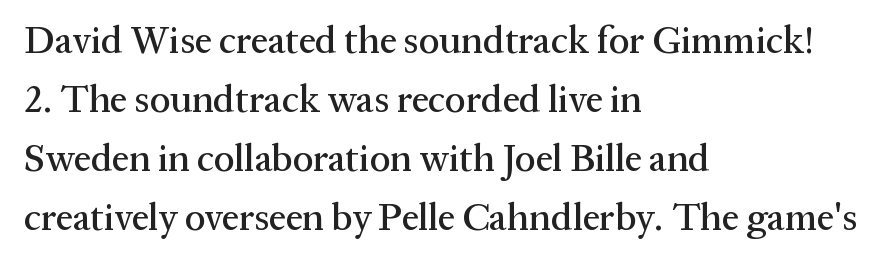
The lines in this sample share a left origin and differ only in where they stop. The face used here is seriffed, in the tradition of book romans. The foot of each line stays bare and open. Every character sits straight up, as roman type does.
